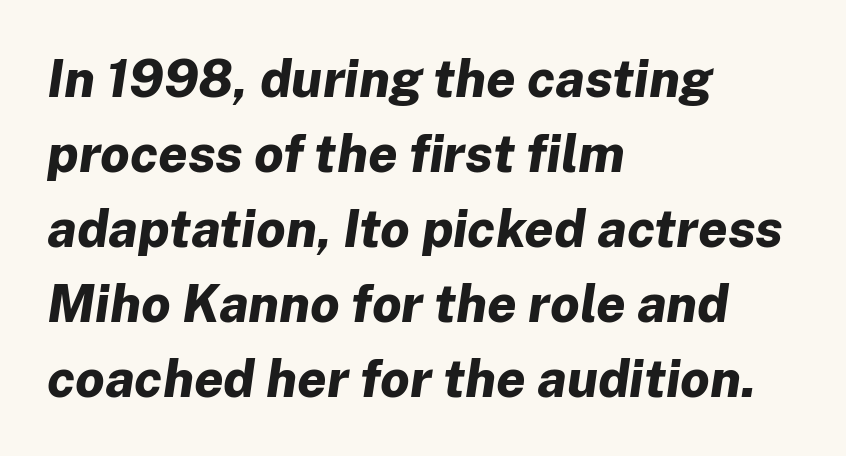
{"italic": "yes", "lean": "right", "slant_degrees": 8, "bold": "yes", "weight": "bold", "width": "normal", "stroke_contrast": "low", "x_height": "medium", "monospaced": "no", "underline": "no", "align": "left", "line_spacing": "normal", "line_spacing_ratio": 1.44, "letter_spacing": "normal", "letter_spacing_em": 0.0, "glyph_px": 52}
